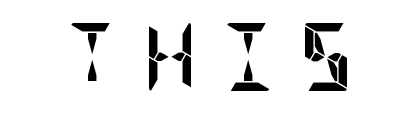
Q: Is the text bold? A: Yes.
Q: Is the text italic (slanted)? A: No, it is upright.
Q: Is the typeface a serif or a sans-serif typeface? A: Sans-serif.
Q: Is the text underlined? A: No.
Q: Is the spacing between letters normal or unusually wide? A: Unusually wide.
Q: Width (condensed, normal, or wide)? A: Condensed.
Q: Stroke contrast? A: Low.
Q: x-height? A: Large.
